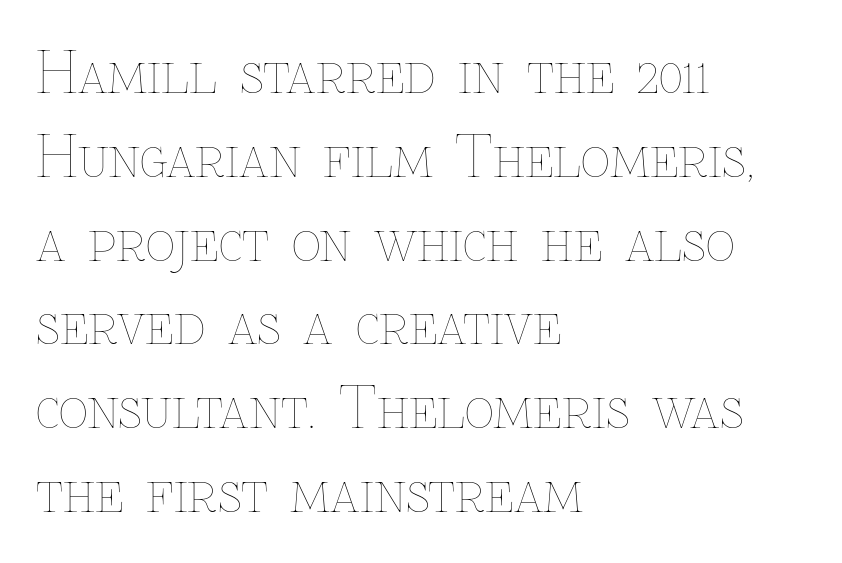
Q: Is the text bold? A: No.
Q: Is the text italic (slanted)? A: No, it is upright.
Q: Is the text underlined? A: No.
Q: How is the paragraph aligned? A: Left-aligned.
Q: Is the spacing between letters normal or unusually wide? A: Normal.
Q: Is the spacing between lines tight, normal or loose? A: Normal.
Q: Width (condensed, normal, or wide)? A: Normal.
Q: Stroke contrast? A: Low.
Q: x-height? A: Medium.
Q: Monospaced? A: No.
